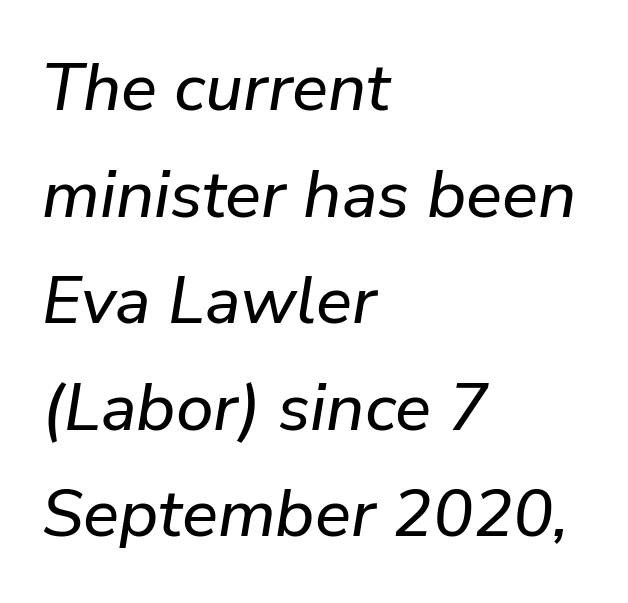
Q: Is the text italic (slanted)? A: Yes, it leans right by about 9 degrees.
Q: Is the text underlined? A: No.
Q: How is the paragraph aligned? A: Left-aligned.
Q: Is the spacing between letters normal or unusually wide? A: Normal.
Q: Is the spacing between lines tight, normal or loose? A: Normal.
Q: Width (condensed, normal, or wide)? A: Normal.
Q: Stroke contrast? A: Low.
Q: x-height? A: Medium.
Q: Monospaced? A: No.
